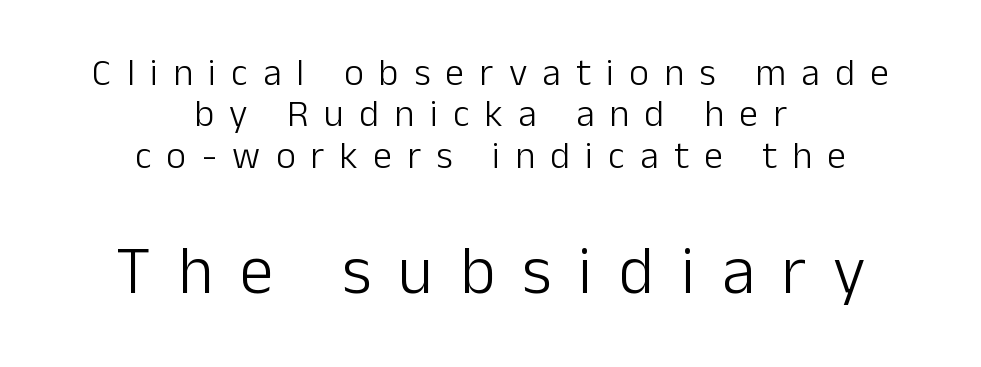
The image shows 67 px light sans-serif type, upright; set centered, tight line spacing (1.09x), unusually wide letter spacing (+0.4 em), not underlined; the second (bottom) block is 1.76x larger; low stroke contrast and a medium x-height.
